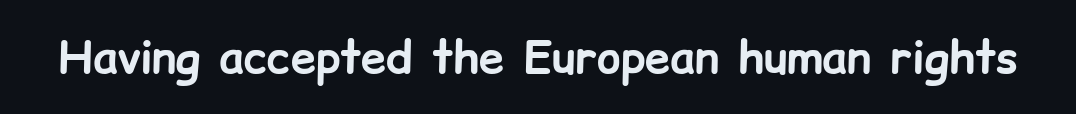
The image shows 45 px bold sans-serif type, upright; set normal letter spacing, not underlined; low stroke contrast and a medium x-height.
